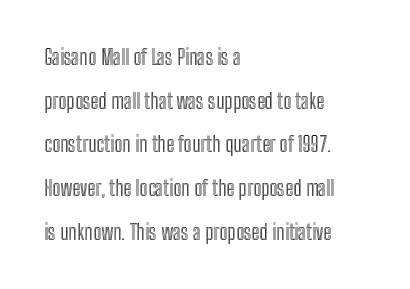
The image shows 21 px text type, upright; set left-aligned, loose line spacing (2.08x), normal letter spacing, not underlined.
